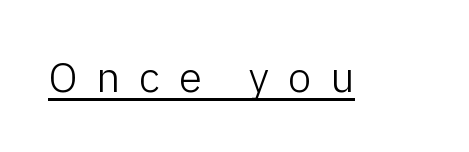
Ascenders rise straight up at ninety degrees. These glyphs show unthickened strokes, regular width or finer. This rendering widens character spacing well past its baseline value. Caption: lettering with a line underneath. The face used here is a sans, in the tradition of grotesques and geometrics. Do the characters align in a grid? No, the font is proportional.
